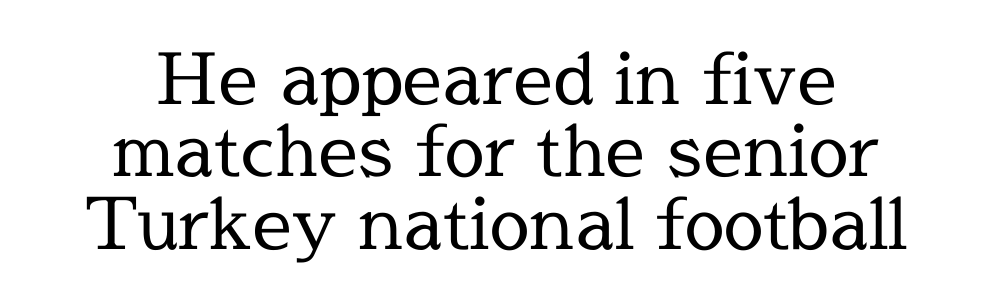
Observe the ordinary spacing: letters are neighbours, not strangers. The line-height multiplier appears low, near solid setting. Serif or sans? Serif — the stroke terminals have little feet. The letters stand straight up with perfectly vertical stems. Alignment: centered. Proportional: the letters do not fall into vertical columns.
